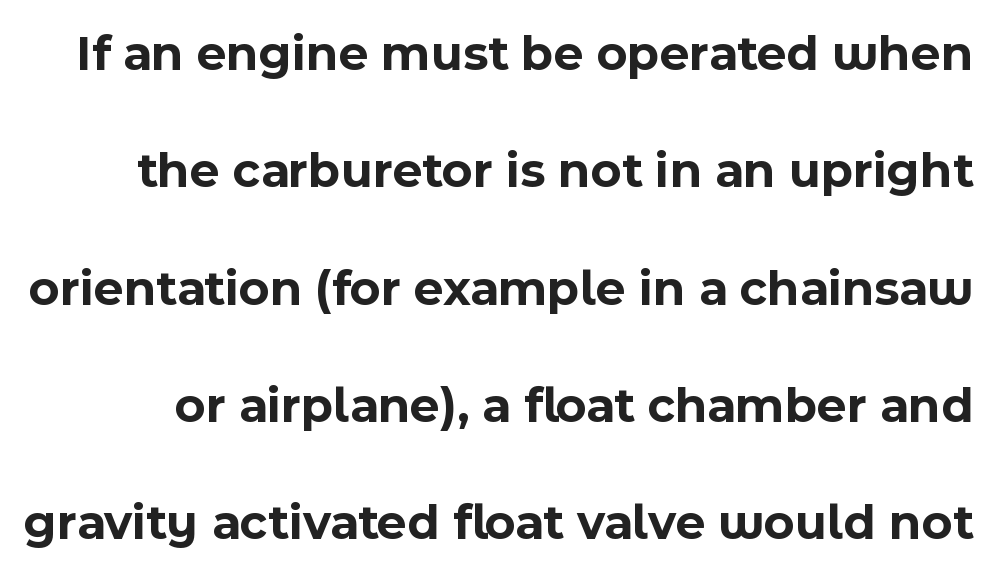
The font is running at its bold setting. Here the designer chose a conventional face with non-uniform glyph widths. A great deal of white space separates one row of letters from the next. Observe the ordinary spacing: letters are neighbours, not strangers.
